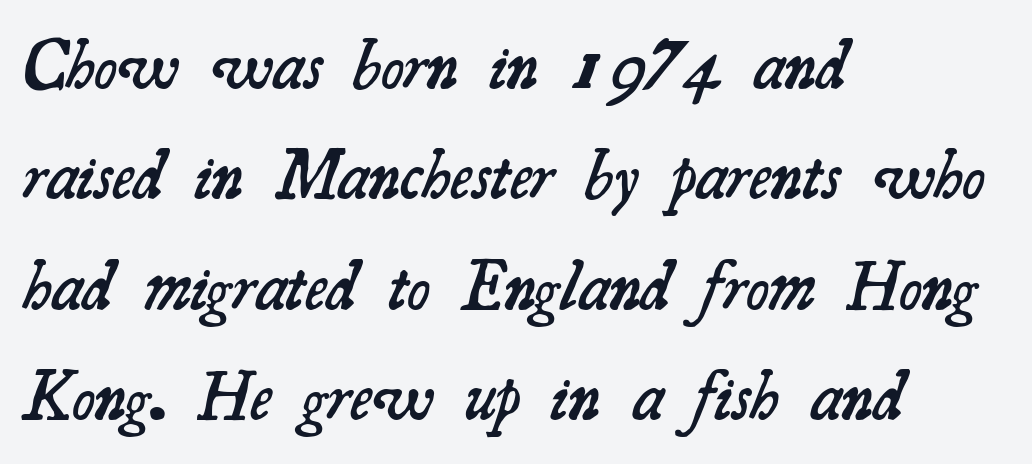
What weight is shown? A semibold, between regular and bold. Varying glyph widths throughout — classic text-font behaviour. Compared with typical body copy, the letter spacing here is the same. The paragraph has a hard left edge and a soft right edge. Summary of vertical rhythm: regular, with standard interline spacing. The typeface chosen for these lines features serifs.
